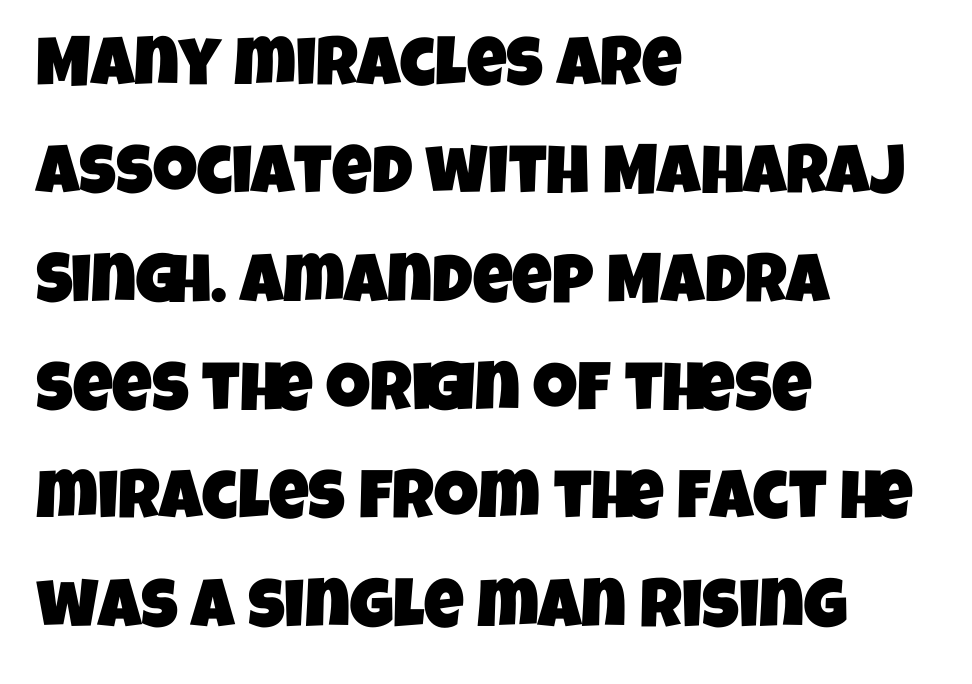
{"serif": "no", "width": "condensed", "stroke_contrast": "low", "x_height": "large", "monospaced": "no", "underline": "no", "align": "left", "line_spacing": "normal", "line_spacing_ratio": 1.57, "letter_spacing": "normal", "letter_spacing_em": 0.0, "glyph_px": 69}
